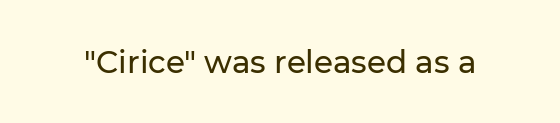
Q: Is the text italic (slanted)? A: No, it is upright.
Q: Is the typeface a serif or a sans-serif typeface? A: Sans-serif.
Q: Is the text underlined? A: No.
Q: Is the spacing between letters normal or unusually wide? A: Normal.
Q: Width (condensed, normal, or wide)? A: Normal.
Q: Stroke contrast? A: Low.
Q: x-height? A: Medium.
Q: Monospaced? A: No.
